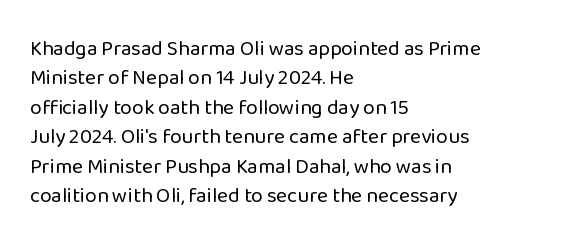
Q: Is the text bold? A: No.
Q: Is the text italic (slanted)? A: No, it is upright.
Q: Is the text underlined? A: No.
Q: How is the paragraph aligned? A: Left-aligned.
Q: Is the spacing between letters normal or unusually wide? A: Normal.
Q: Is the spacing between lines tight, normal or loose? A: Normal.
